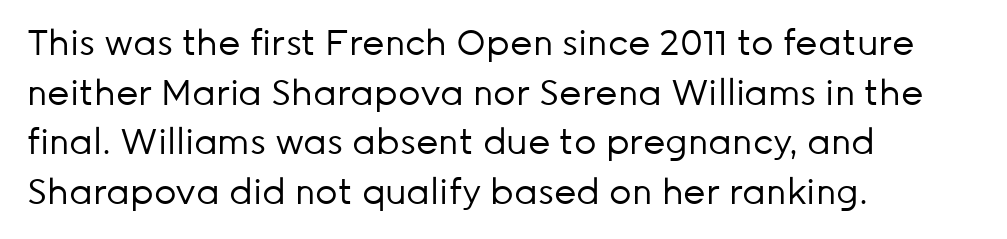
Q: Is the text bold? A: No.
Q: Is the text italic (slanted)? A: No, it is upright.
Q: Is the typeface a serif or a sans-serif typeface? A: Sans-serif.
Q: Is the text underlined? A: No.
Q: How is the paragraph aligned? A: Left-aligned.
Q: Is the spacing between letters normal or unusually wide? A: Normal.
Q: Is the spacing between lines tight, normal or loose? A: Normal.
Q: Width (condensed, normal, or wide)? A: Normal.
Q: Stroke contrast? A: Low.
Q: x-height? A: Medium.
Q: Monospaced? A: No.
